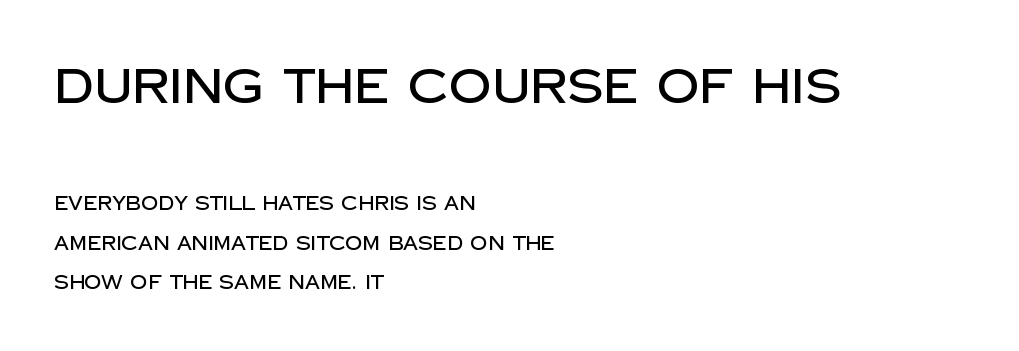
{"serif": "no", "italic": "no", "width": "normal", "stroke_contrast": "low", "x_height": "large", "monospaced": "no", "underline": "no", "align": "left", "line_spacing": "loose", "line_spacing_ratio": 2.09, "letter_spacing": "normal", "letter_spacing_em": 0.0, "larger_block": "first", "size_ratio": 2.47, "glyph_px": 47}
